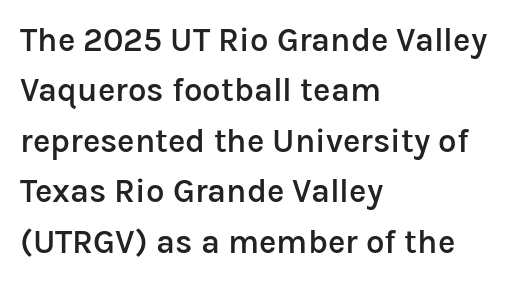
This is roman type, the default non-slanted kind. The lines sit at an ordinary, default distance from one another. A bit beefed up — I'd call it semibold rather than bold. Line starts are locked; line ends wander. What kind of face is this? One without serifs — a sans.
